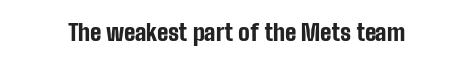
{"italic": "no", "bold": "yes", "underline": "no", "letter_spacing": "normal", "letter_spacing_em": 0.0, "glyph_px": 23}
